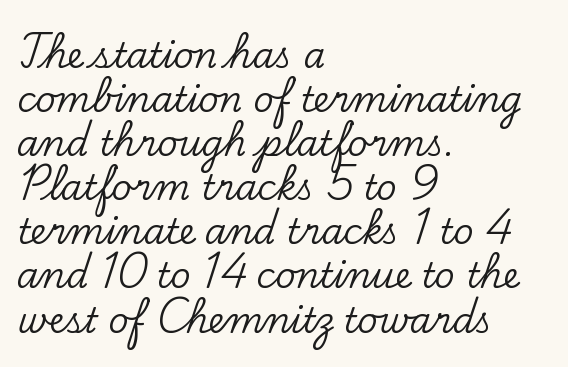
The image shows 35 px serif type; set left-aligned, normal line spacing (1.26x), normal letter spacing, not underlined; low stroke contrast and a small x-height.
